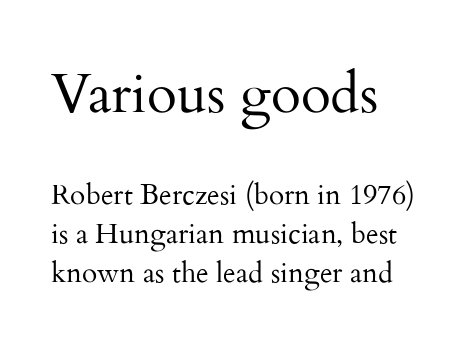
Q: Is the text bold? A: No.
Q: Is the text italic (slanted)? A: No, it is upright.
Q: Is the typeface a serif or a sans-serif typeface? A: Serif.
Q: Is the text underlined? A: No.
Q: How is the paragraph aligned? A: Left-aligned.
Q: Is the spacing between letters normal or unusually wide? A: Normal.
Q: Is the spacing between lines tight, normal or loose? A: Normal.
Q: Which block of text is set in a larger size, the first (top) or the second (bottom)? A: The first (top) one.
Q: Width (condensed, normal, or wide)? A: Normal.
Q: Stroke contrast? A: Medium.
Q: x-height? A: Small.
Q: Monospaced? A: No.
